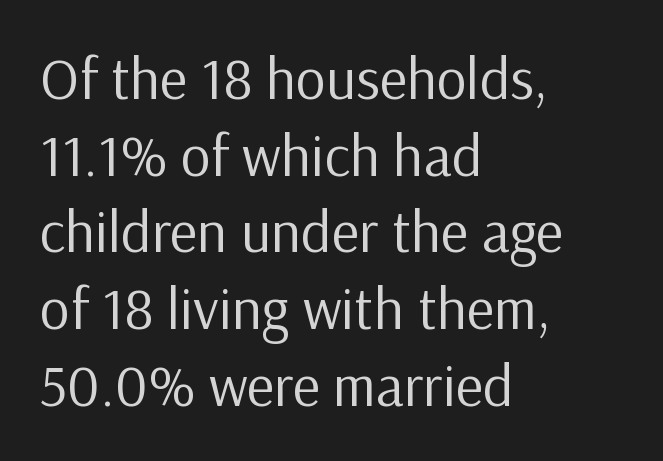
The image shows 59 px regular-weight sans-serif type, upright; set left-aligned, normal line spacing (1.3x), normal letter spacing, not underlined; low stroke contrast and a medium x-height.
